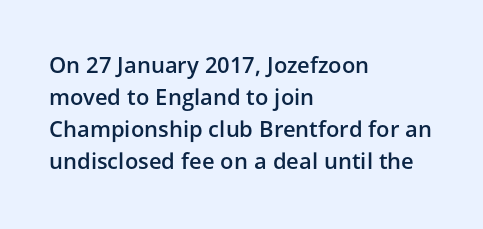
{"italic": "no", "bold": "semi", "underline": "no", "align": "left", "line_spacing": "normal", "line_spacing_ratio": 1.45, "letter_spacing": "normal", "letter_spacing_em": 0.0, "glyph_px": 22}
